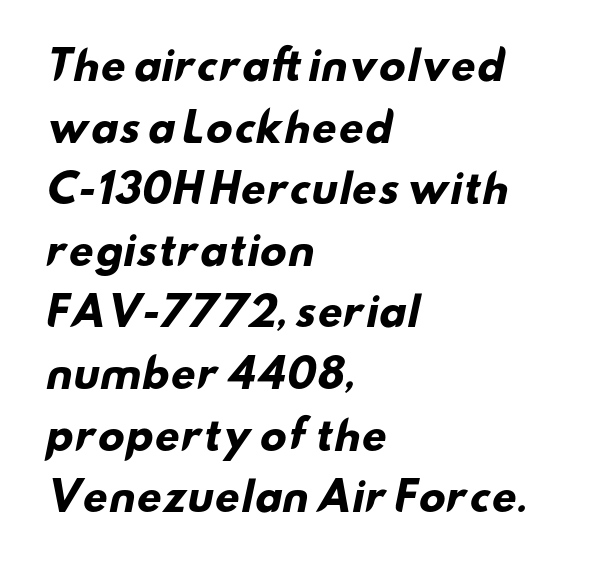
Alignment: flush left. The face used here is proportionally spaced, like ordinary book or web type. Note: no serifs on the glyphs. Weight check: bold — yes, fully.
